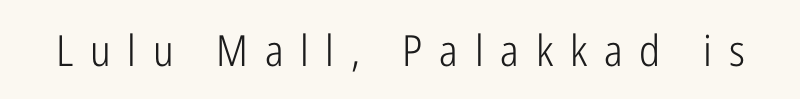
Q: Is the text bold? A: No.
Q: Is the text italic (slanted)? A: No, it is upright.
Q: Is the typeface a serif or a sans-serif typeface? A: Sans-serif.
Q: Is the text underlined? A: No.
Q: Is the spacing between letters normal or unusually wide? A: Unusually wide.
Q: Width (condensed, normal, or wide)? A: Condensed.
Q: Stroke contrast? A: Low.
Q: x-height? A: Medium.
Q: Monospaced? A: No.
